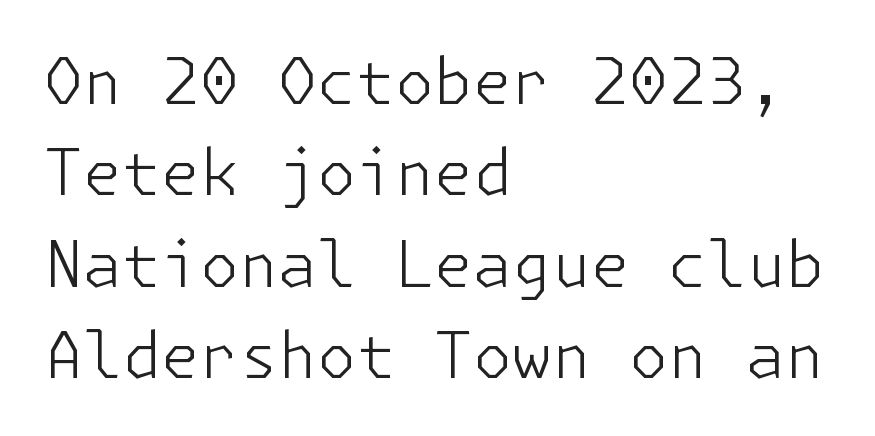
{"serif": "no", "italic": "no", "bold": "no", "weight": "light", "width": "normal", "stroke_contrast": "low", "x_height": "medium", "underline": "no", "align": "left", "line_spacing": "normal", "line_spacing_ratio": 1.45, "letter_spacing": "normal", "letter_spacing_em": 0.0, "glyph_px": 63}
